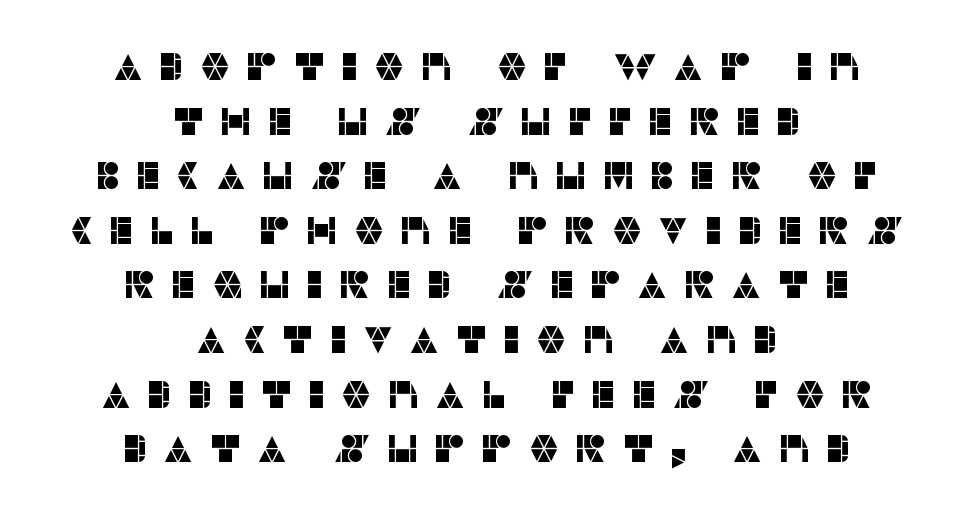
Q: Is the text italic (slanted)? A: No, it is upright.
Q: Is the typeface a serif or a sans-serif typeface? A: Sans-serif.
Q: Is the text underlined? A: No.
Q: How is the paragraph aligned? A: Centered.
Q: Is the spacing between letters normal or unusually wide? A: Unusually wide.
Q: Is the spacing between lines tight, normal or loose? A: Normal.
Q: Width (condensed, normal, or wide)? A: Normal.
Q: Stroke contrast? A: Low.
Q: x-height? A: Large.
Q: Monospaced? A: No.
